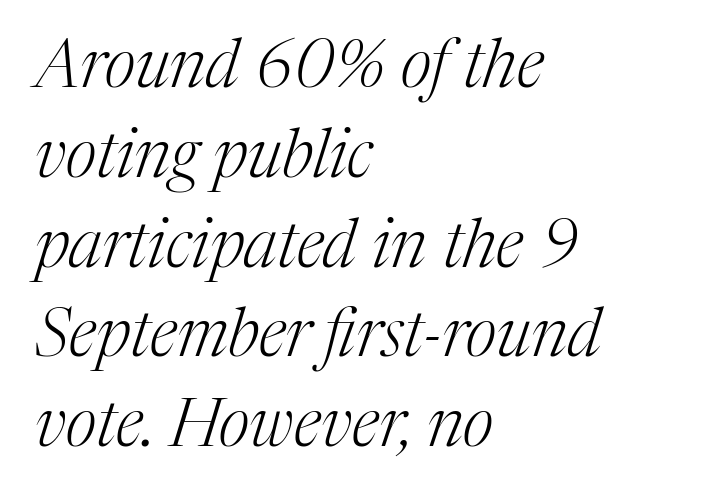
The image shows 67 px light serif type, italic (leaning right); set left-aligned, normal line spacing (1.34x), normal letter spacing, not underlined; medium stroke contrast and a medium x-height.
